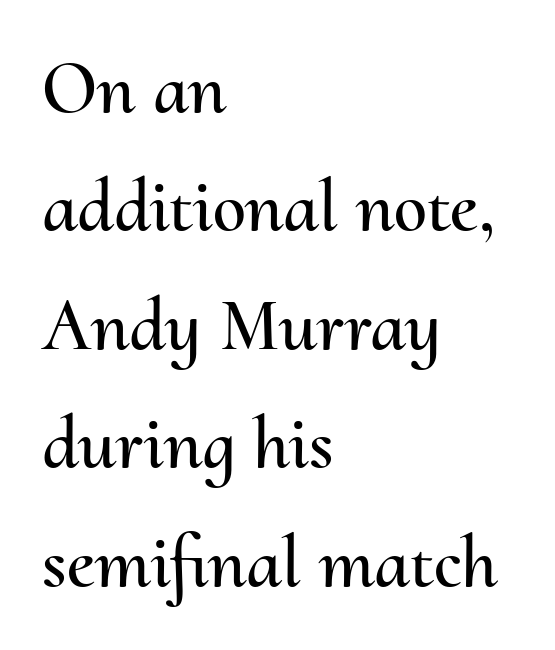
Q: Is the text italic (slanted)? A: No, it is upright.
Q: Is the text underlined? A: No.
Q: How is the paragraph aligned? A: Left-aligned.
Q: Is the spacing between letters normal or unusually wide? A: Normal.
Q: Is the spacing between lines tight, normal or loose? A: Normal.
Q: Width (condensed, normal, or wide)? A: Normal.
Q: Stroke contrast? A: Medium.
Q: x-height? A: Small.
Q: Monospaced? A: No.
